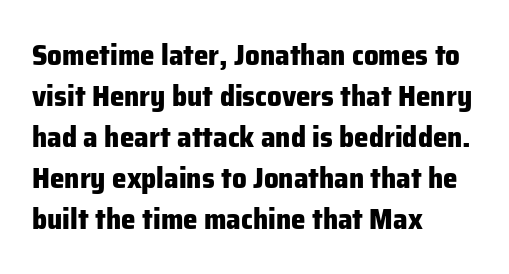
Each letter keeps its own natural width here, so spacing adapts to shape. Bare-footed words on every line. The rendering keeps characters at their native spacing. Is the block centered? No — it sits flush against the left margin.
